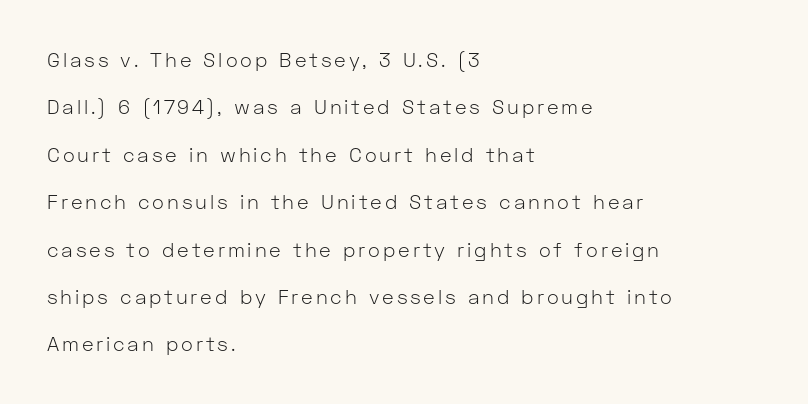
The space beneath each line is pristine and unruled. The designer dialed line spacing up above the default. The compositor pushed each line to the left boundary. Upright lettering throughout. The characters are drawn with everyday or finer stroke widths.
